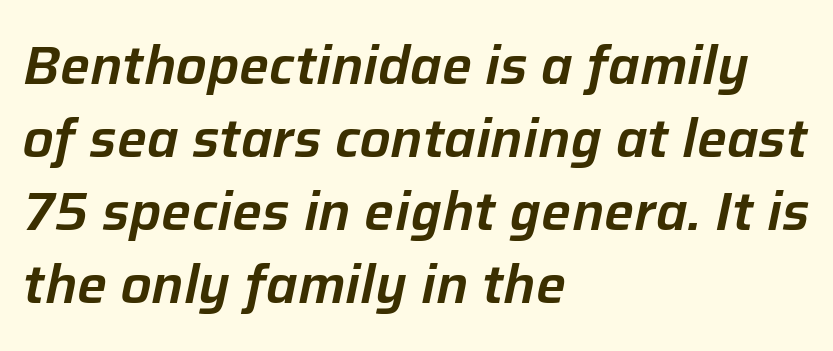
Q: Is the text italic (slanted)? A: Yes, it leans right by about 12 degrees.
Q: Is the text underlined? A: No.
Q: How is the paragraph aligned? A: Left-aligned.
Q: Is the spacing between letters normal or unusually wide? A: Normal.
Q: Is the spacing between lines tight, normal or loose? A: Normal.
Q: Width (condensed, normal, or wide)? A: Normal.
Q: Stroke contrast? A: Low.
Q: x-height? A: Medium.
Q: Monospaced? A: No.
